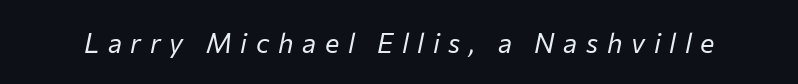
The image shows 27 px text type, italic (leaning right); set unusually wide letter spacing (+0.32 em), not underlined.
